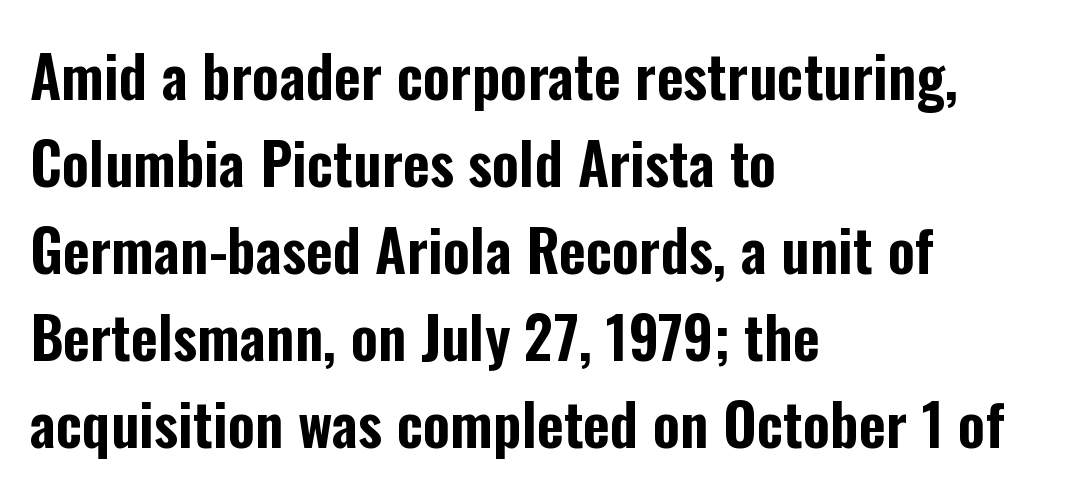
{"serif": "no", "italic": "no", "width": "condensed", "stroke_contrast": "low", "x_height": "medium", "monospaced": "no", "underline": "no", "align": "left", "line_spacing": "normal", "line_spacing_ratio": 1.5, "letter_spacing": "normal", "letter_spacing_em": 0.0, "glyph_px": 58}
